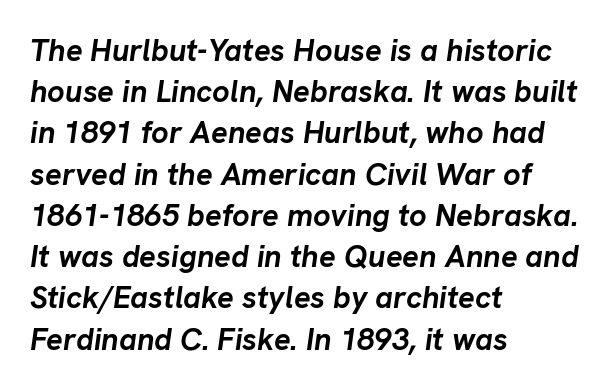
The image shows 31 px semibold type, italic (leaning right); set left-aligned, normal line spacing (1.33x), normal letter spacing, not underlined; low stroke contrast and a medium x-height.
